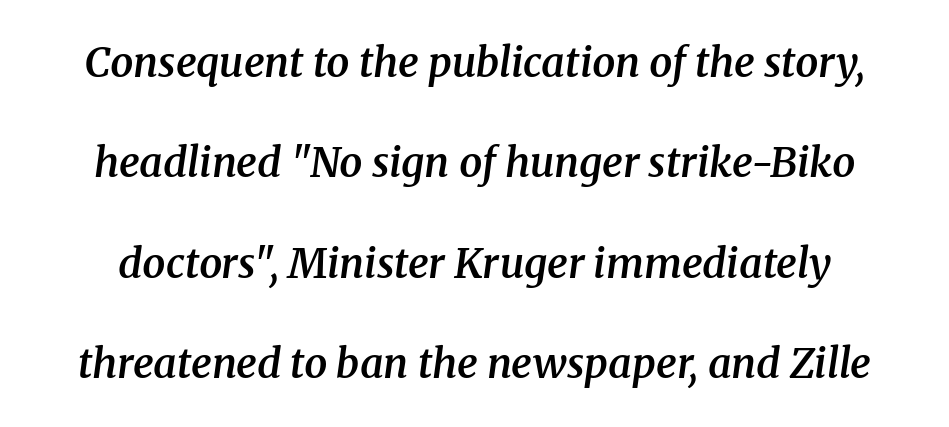
Designer's note — italics engaged. This sample uses a serif face. Look at the stroke-to-counter ratio: somewhat heavy, a semibold. Glyph-to-glyph distance matches everyday printed text.
